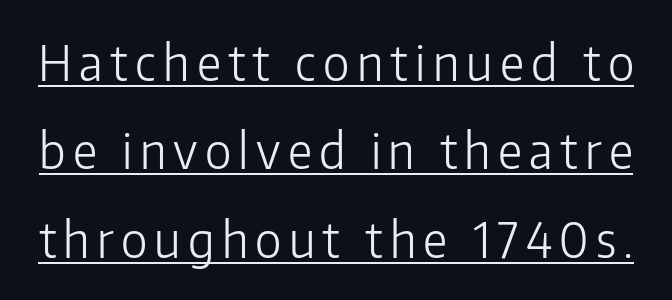
The image shows 48 px light sans-serif type, upright; set line spacing 1.84x, underlined; low stroke contrast and a medium x-height.
